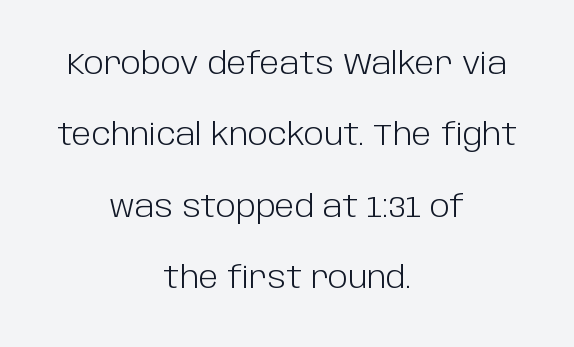
The image shows 30 px light sans-serif type, upright; set centered, loose line spacing (2.38x), normal letter spacing, not underlined; low stroke contrast and a large x-height.
